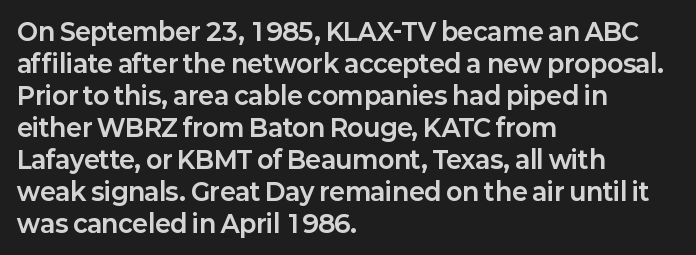
{"italic": "no", "bold": "yes", "underline": "no", "align": "left", "line_spacing": "normal", "line_spacing_ratio": 1.33, "letter_spacing": "normal", "letter_spacing_em": 0.0, "glyph_px": 24}
